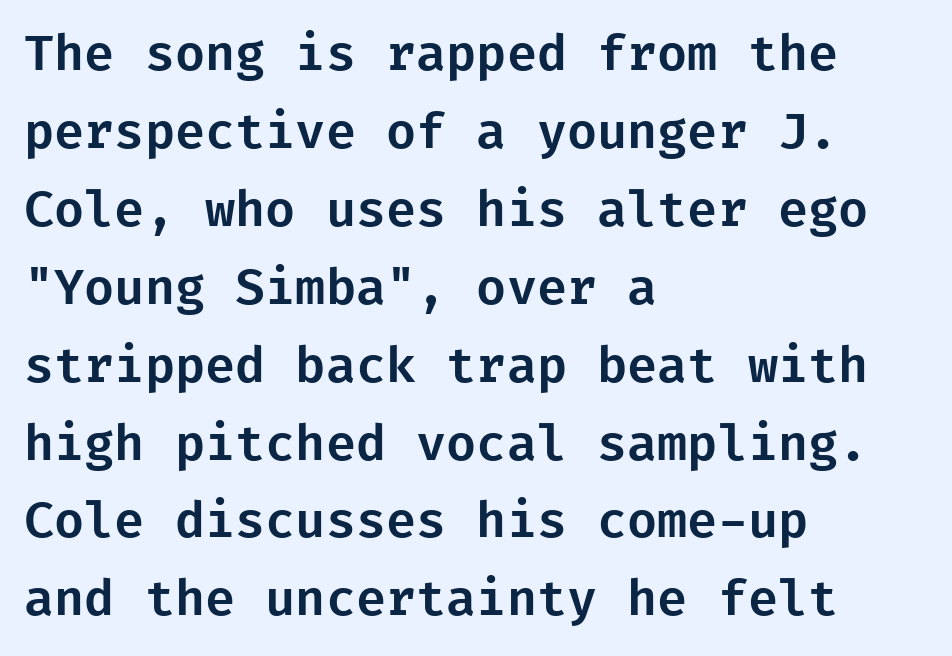
Q: Is the text italic (slanted)? A: No, it is upright.
Q: Is the typeface a serif or a sans-serif typeface? A: Sans-serif.
Q: Is the text underlined? A: No.
Q: How is the paragraph aligned? A: Left-aligned.
Q: Is the spacing between letters normal or unusually wide? A: Normal.
Q: Is the spacing between lines tight, normal or loose? A: Normal.
Q: Width (condensed, normal, or wide)? A: Normal.
Q: Stroke contrast? A: Low.
Q: x-height? A: Medium.
